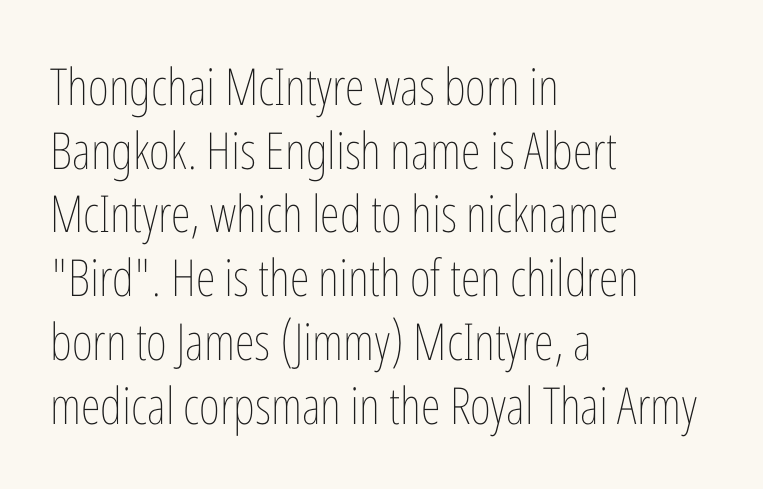
The strokes carry an ordinary text weight at most. Bare-footed words on every line. Honestly, the letter spacing is just normal — you wouldn't notice it. Where is the straight margin? On the left. Successive baselines arrive at the customary interval.
